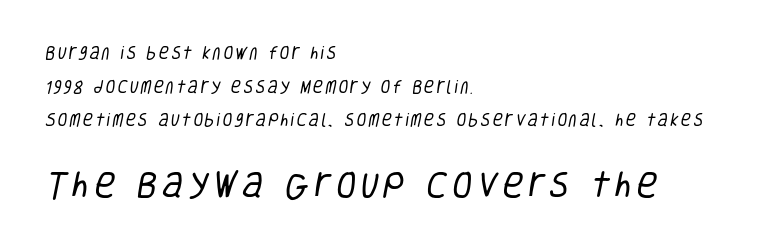
Weight: regular or lighter. Which chunk is bigger? The second one — the bottom block dwarfs the top. Descenders hang freely into open space. Look at the bottom of the vertical strokes: they stop flat, with no serifs. Does the leading feel generous? Absolutely, it's lavish.
